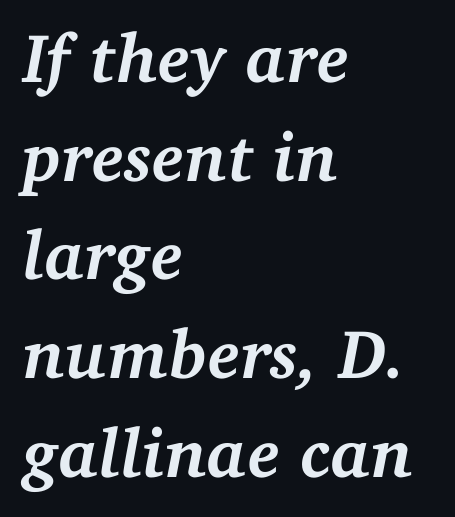
Characters follow at the spacing the type designer built in. Whoever set this chose a conventional vertical rhythm. The passage shown is not underscored anywhere. Regarding serifs, this sample has them. Students, this is bold: see how much ink each stroke carries. Is the block centered? No — it sits flush against the left margin.
